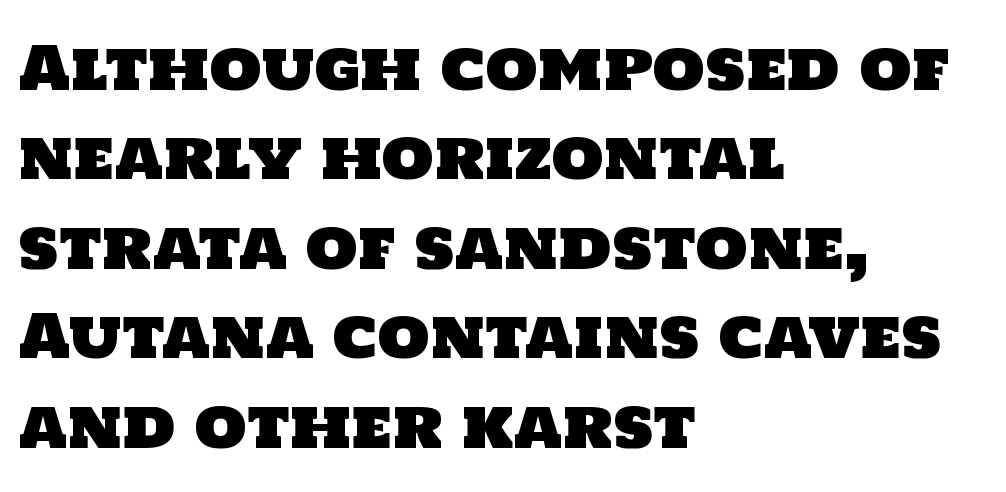
The image shows 60 px sans-serif type; set left-aligned, normal line spacing (1.49x), normal letter spacing, not underlined; low stroke contrast and a large x-height.
